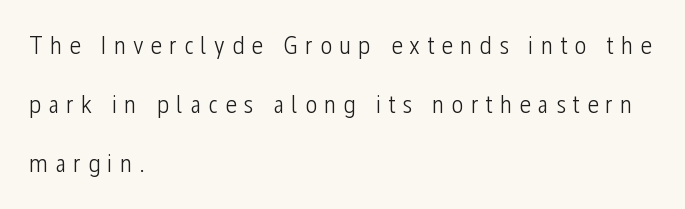
{"italic": "no", "bold": "no", "underline": "no", "align": "left", "line_spacing": "loose", "line_spacing_ratio": 2.27, "letter_spacing": "wide", "letter_spacing_em": 0.27, "glyph_px": 26}
